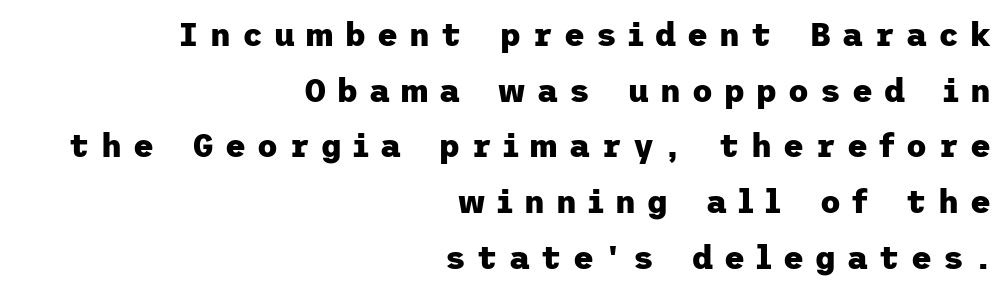
The image shows 32 px heavy sans-serif type, upright; set right-aligned, line spacing 1.74x, unusually wide letter spacing (+0.35 em), not underlined; low stroke contrast and a medium x-height.
